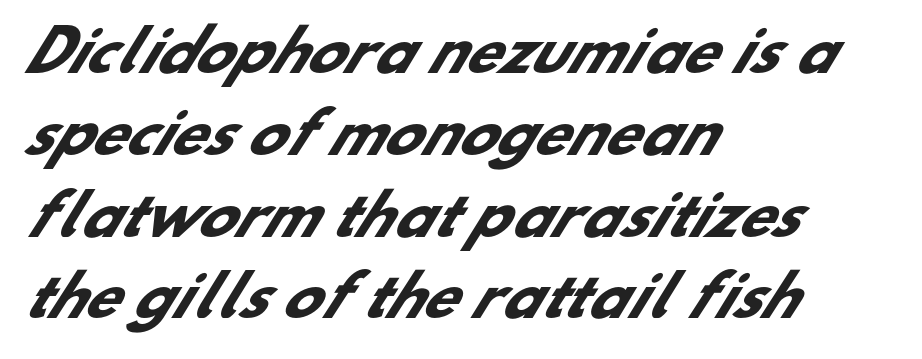
{"serif": "no", "bold": "yes", "weight": "heavy", "width": "normal", "stroke_contrast": "low", "x_height": "small", "monospaced": "no", "underline": "no", "align": "left", "line_spacing": "normal", "line_spacing_ratio": 1.46, "letter_spacing": "normal", "letter_spacing_em": 0.0, "glyph_px": 56}
